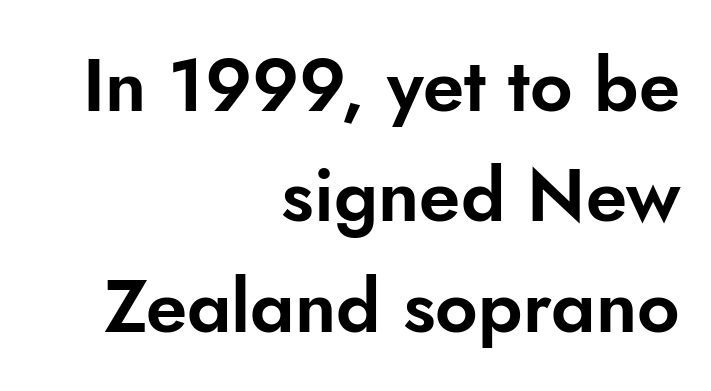
The image shows 74 px sans-serif type, upright; set right-aligned, normal line spacing (1.49x), normal letter spacing, not underlined; low stroke contrast and a small x-height.
